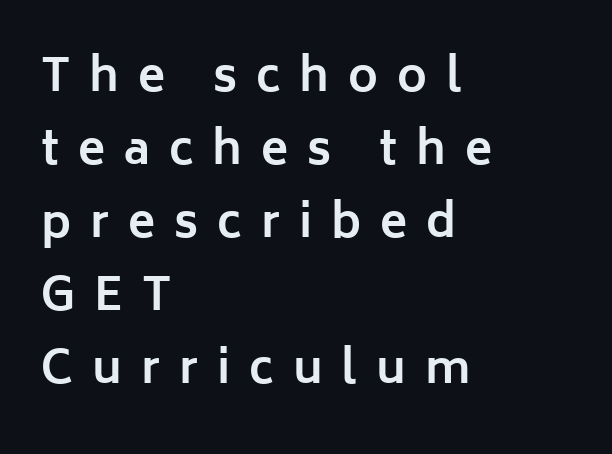
The image shows 45 px bold sans-serif type, upright; set left-aligned, normal line spacing (1.62x), unusually wide letter spacing (+0.42 em), not underlined; low stroke contrast and a medium x-height.
